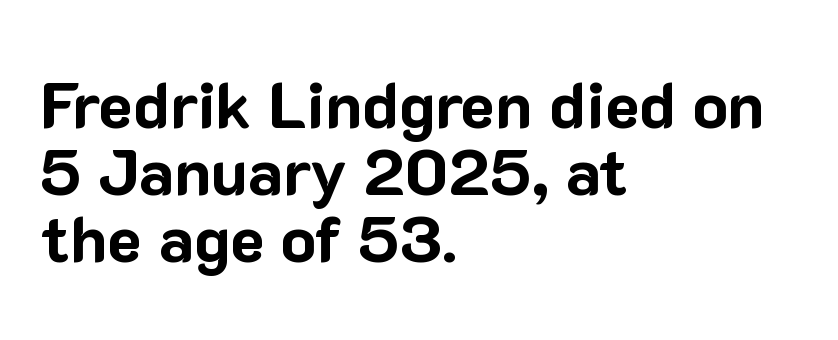
{"serif": "no", "italic": "no", "bold": "yes", "weight": "bold", "width": "normal", "stroke_contrast": "low", "x_height": "medium", "monospaced": "no", "underline": "no", "align": "left", "line_spacing": "tight", "line_spacing_ratio": 1.03, "letter_spacing": "normal", "letter_spacing_em": 0.0, "glyph_px": 65}
